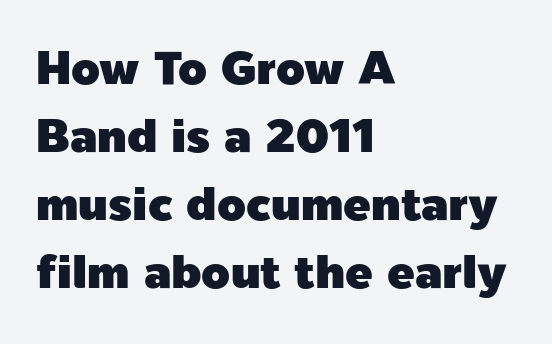
Q: Is the text italic (slanted)? A: No, it is upright.
Q: Is the typeface a serif or a sans-serif typeface? A: Sans-serif.
Q: Is the text underlined? A: No.
Q: How is the paragraph aligned? A: Left-aligned.
Q: Is the spacing between letters normal or unusually wide? A: Normal.
Q: Is the spacing between lines tight, normal or loose? A: Normal.
Q: Width (condensed, normal, or wide)? A: Normal.
Q: x-height? A: Medium.
Q: Monospaced? A: No.
